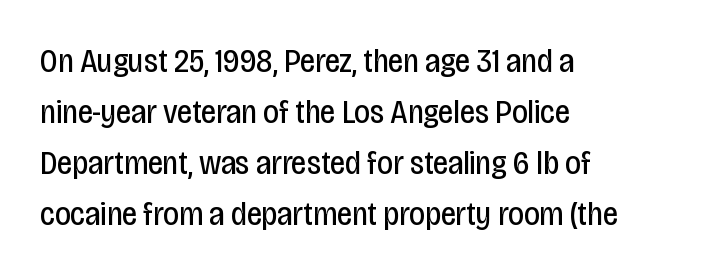
Q: Is the text bold? A: No.
Q: Is the text italic (slanted)? A: No, it is upright.
Q: Is the typeface a serif or a sans-serif typeface? A: Sans-serif.
Q: Is the text underlined? A: No.
Q: How is the paragraph aligned? A: Left-aligned.
Q: Is the spacing between letters normal or unusually wide? A: Normal.
Q: Is the spacing between lines tight, normal or loose? A: Normal.
Q: Width (condensed, normal, or wide)? A: Condensed.
Q: Stroke contrast? A: Low.
Q: x-height? A: Large.
Q: Monospaced? A: No.
